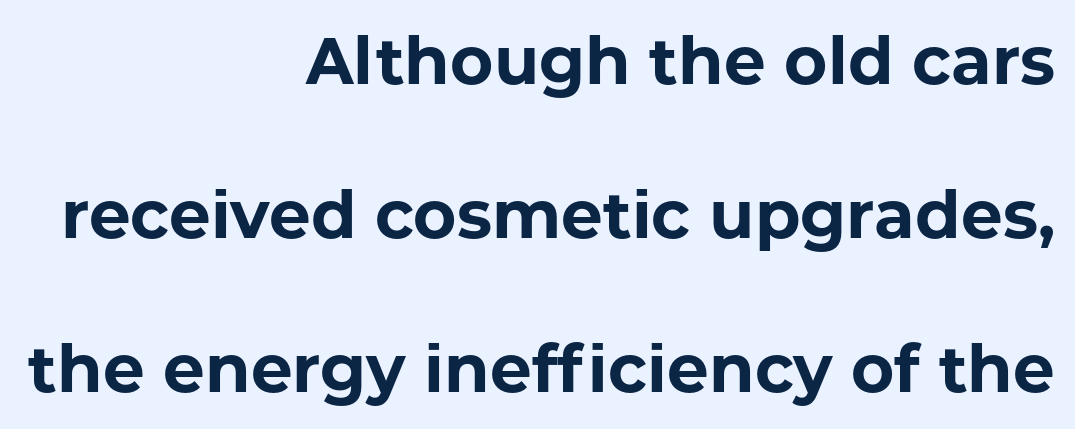
The image shows 66 px bold sans-serif type, upright; set right-aligned, loose line spacing (2.33x), normal letter spacing, not underlined; low stroke contrast and a medium x-height.
